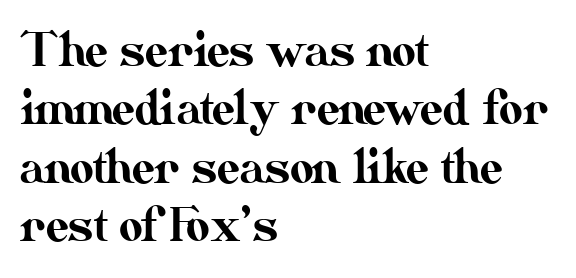
{"italic": "no", "width": "normal", "stroke_contrast": "medium", "x_height": "small", "monospaced": "no", "underline": "no", "align": "left", "line_spacing": "normal", "line_spacing_ratio": 1.27, "letter_spacing": "normal", "letter_spacing_em": 0.0, "glyph_px": 46}
